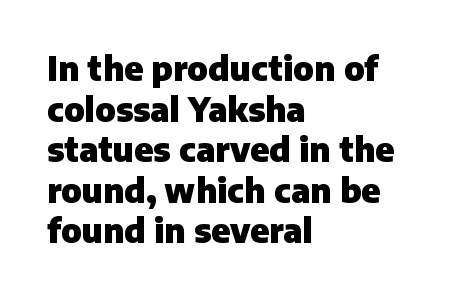
The image shows 33 px heavy sans-serif type, upright; set left-aligned, line spacing 1.23x, normal letter spacing, not underlined; low stroke contrast and a medium x-height.
